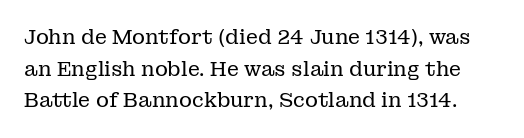
Q: Is the text bold? A: No.
Q: Is the text italic (slanted)? A: No, it is upright.
Q: Is the text underlined? A: No.
Q: Is the spacing between letters normal or unusually wide? A: Normal.
Q: Is the spacing between lines tight, normal or loose? A: Normal.
